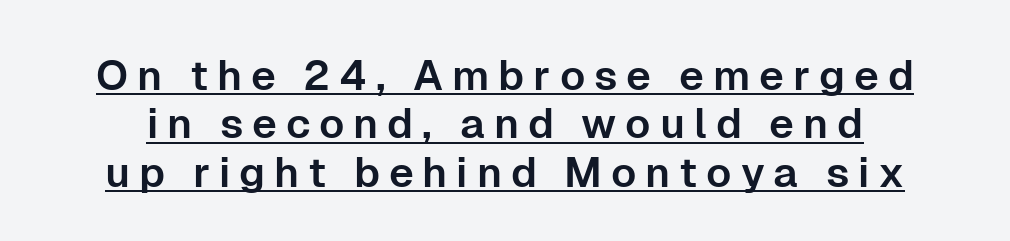
The image shows 42 px sans-serif type, upright; set tight line spacing (1.15x), unusually wide letter spacing (+0.21 em), underlined; low stroke contrast and a medium x-height.
